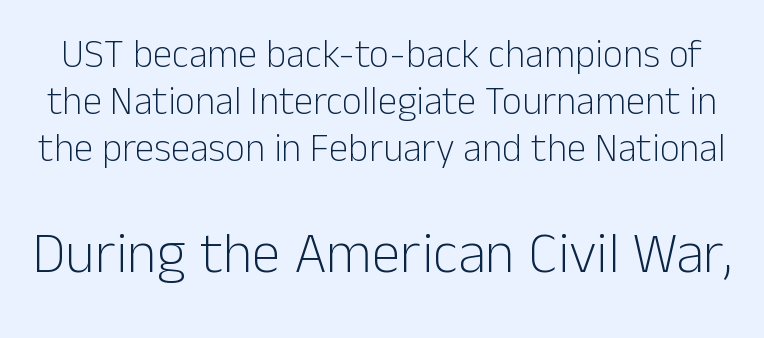
Words appear dense and cohesive because spacing is normal. The font family rendered here belongs to the sans-serif group. Note the varied advance widths — an 'i' is clearly narrower than an 'm'. Descenders are the only things crossing below the line.
